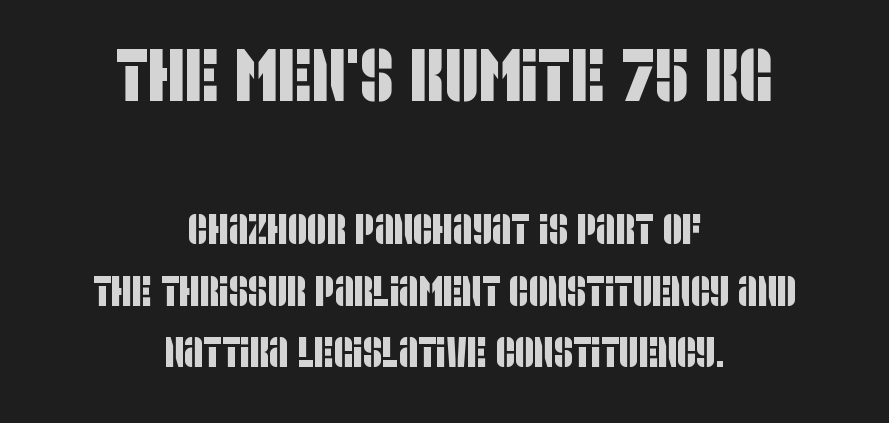
Look at the bottom of the vertical strokes: they stop flat, with no serifs. Line spacing here is normal. A typesetter would call this zero additional tracking. Here the designer chose a conventional face with non-uniform glyph widths.
